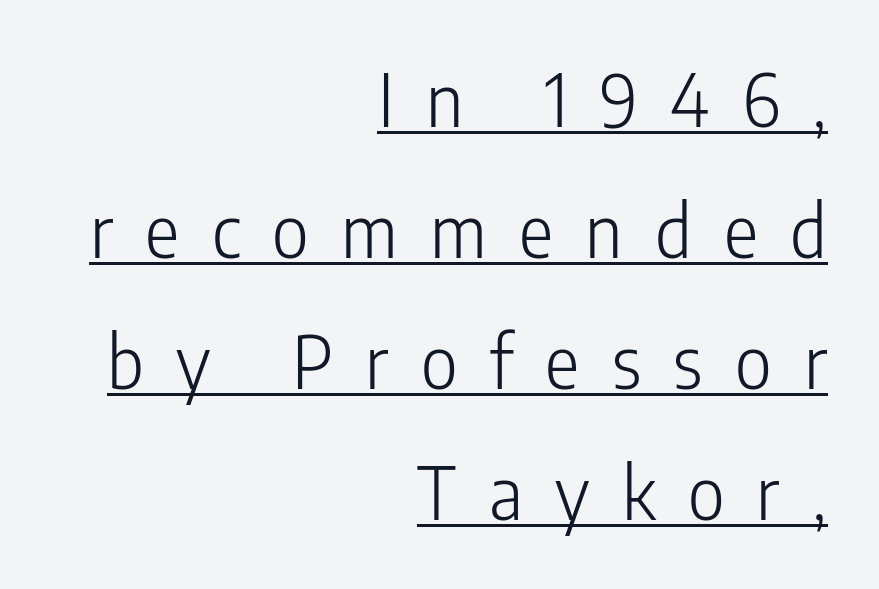
Q: Is the text bold? A: No.
Q: Is the text italic (slanted)? A: No, it is upright.
Q: Is the typeface a serif or a sans-serif typeface? A: Sans-serif.
Q: Is the text underlined? A: Yes.
Q: How is the paragraph aligned? A: Right-aligned.
Q: Is the spacing between letters normal or unusually wide? A: Unusually wide.
Q: Width (condensed, normal, or wide)? A: Condensed.
Q: Stroke contrast? A: Low.
Q: x-height? A: Medium.
Q: Monospaced? A: No.
